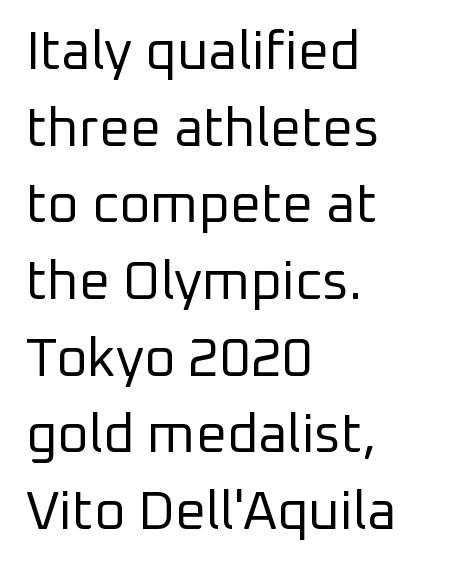
Q: Is the text bold? A: No.
Q: Is the text italic (slanted)? A: No, it is upright.
Q: Is the typeface a serif or a sans-serif typeface? A: Sans-serif.
Q: Is the text underlined? A: No.
Q: How is the paragraph aligned? A: Left-aligned.
Q: Is the spacing between letters normal or unusually wide? A: Normal.
Q: Is the spacing between lines tight, normal or loose? A: Normal.
Q: Width (condensed, normal, or wide)? A: Normal.
Q: Stroke contrast? A: Low.
Q: x-height? A: Medium.
Q: Monospaced? A: No.
